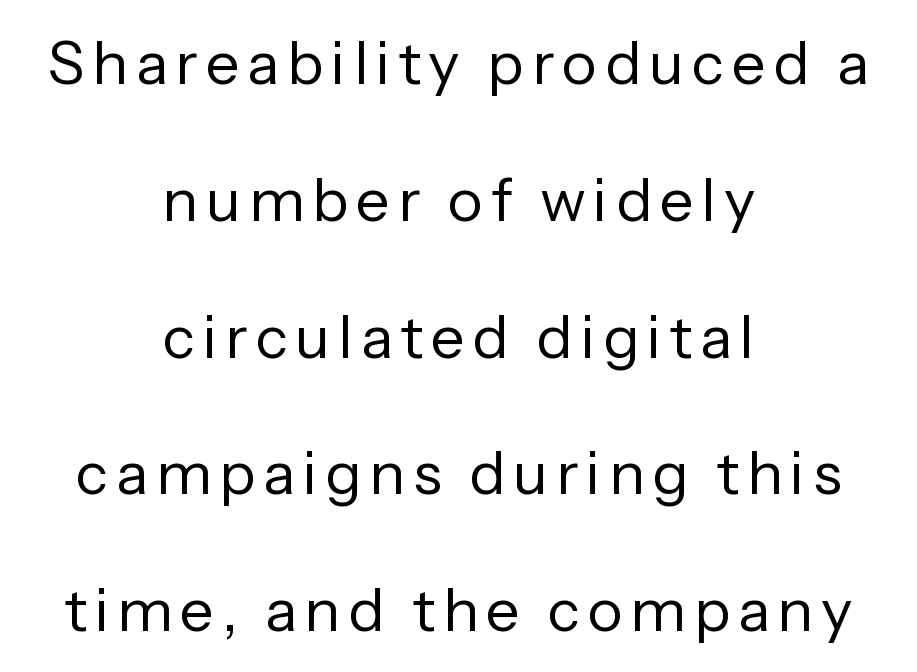
Q: Is the text bold? A: No.
Q: Is the text italic (slanted)? A: No, it is upright.
Q: Is the typeface a serif or a sans-serif typeface? A: Sans-serif.
Q: Is the text underlined? A: No.
Q: How is the paragraph aligned? A: Centered.
Q: Is the spacing between lines tight, normal or loose? A: Loose.
Q: Width (condensed, normal, or wide)? A: Normal.
Q: Stroke contrast? A: Low.
Q: x-height? A: Medium.
Q: Monospaced? A: No.
